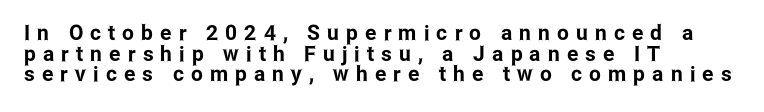
Posture: straight, roman, zero tilt. The tracking jumps out immediately: characters are airy and widely separated. Baseline-to-baseline distance is barely more than the letter height. The paragraph has a hard left edge and a soft right edge. The strip under each line holds only bare page.
